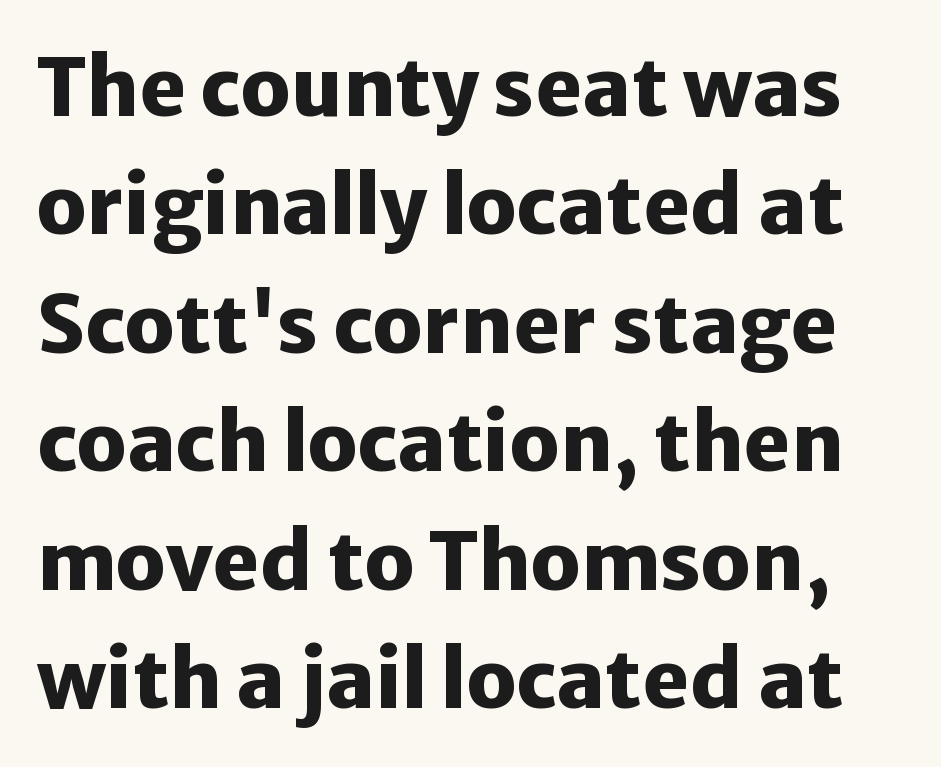
The image shows 80 px heavy sans-serif type, upright; set normal line spacing (1.48x), normal letter spacing, not underlined; low stroke contrast and a medium x-height.
